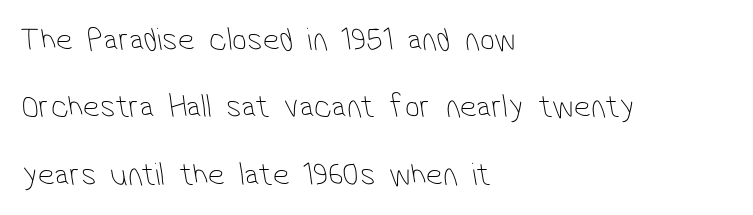
Q: Is the text bold? A: No.
Q: Is the typeface a serif or a sans-serif typeface? A: Sans-serif.
Q: Is the text underlined? A: No.
Q: How is the paragraph aligned? A: Left-aligned.
Q: Is the spacing between letters normal or unusually wide? A: Normal.
Q: Is the spacing between lines tight, normal or loose? A: Loose.
Q: Width (condensed, normal, or wide)? A: Condensed.
Q: Stroke contrast? A: Low.
Q: x-height? A: Medium.
Q: Monospaced? A: No.
